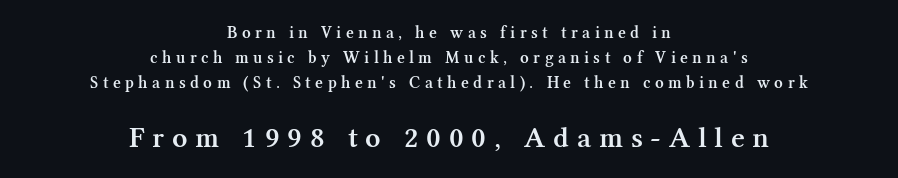
Q: Is the text bold? A: Semi-bold.
Q: Is the text italic (slanted)? A: No, it is upright.
Q: Is the typeface a serif or a sans-serif typeface? A: Serif.
Q: Is the text underlined? A: No.
Q: How is the paragraph aligned? A: Centered.
Q: Is the spacing between letters normal or unusually wide? A: Unusually wide.
Q: Is the spacing between lines tight, normal or loose? A: Normal.
Q: Which block of text is set in a larger size, the first (top) or the second (bottom)? A: The second (bottom) one.
Q: Width (condensed, normal, or wide)? A: Normal.
Q: Stroke contrast? A: Medium.
Q: x-height? A: Medium.
Q: Monospaced? A: No.
